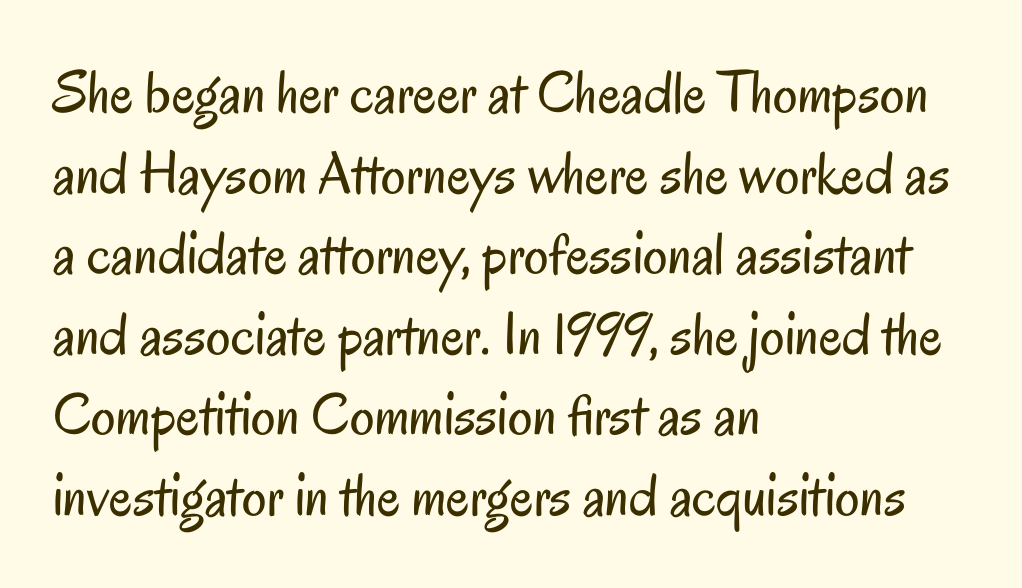
{"serif": "no", "italic": "no", "bold": "no", "weight": "regular", "width": "condensed", "stroke_contrast": "low", "x_height": "small", "monospaced": "no", "underline": "no", "align": "left", "line_spacing": "normal", "line_spacing_ratio": 1.32, "letter_spacing": "normal", "letter_spacing_em": 0.0, "glyph_px": 61}
